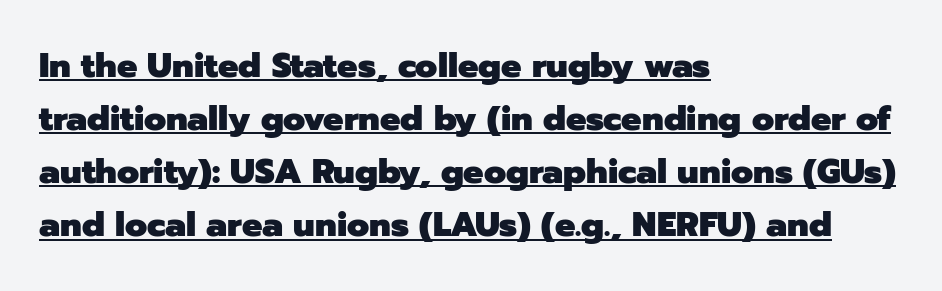
The image shows 34 px heavy sans-serif type, upright; set left-aligned, normal line spacing (1.56x), normal letter spacing, underlined; low stroke contrast and a medium x-height.
